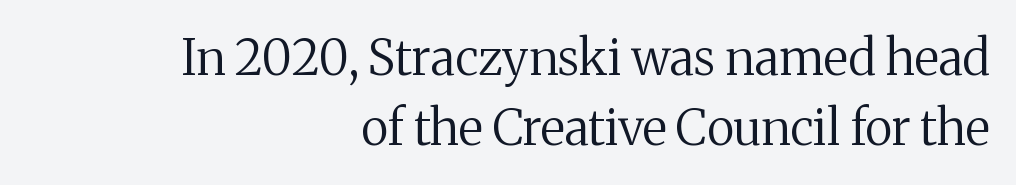
{"serif": "yes", "italic": "no", "bold": "no", "weight": "regular", "width": "normal", "stroke_contrast": "medium", "x_height": "medium", "monospaced": "no", "underline": "no", "align": "right", "line_spacing": "normal", "line_spacing_ratio": 1.42, "letter_spacing": "normal", "letter_spacing_em": 0.0, "glyph_px": 49}
